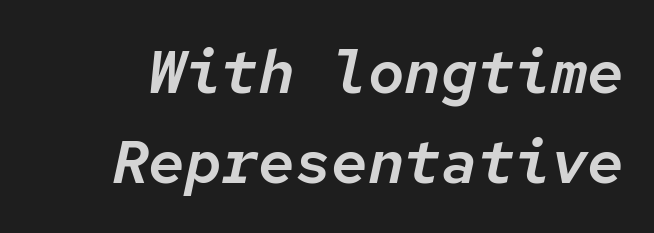
The image shows 61 px text type, italic (leaning right), monospaced; set normal line spacing (1.48x), normal letter spacing, not underlined; low stroke contrast and a medium x-height.
